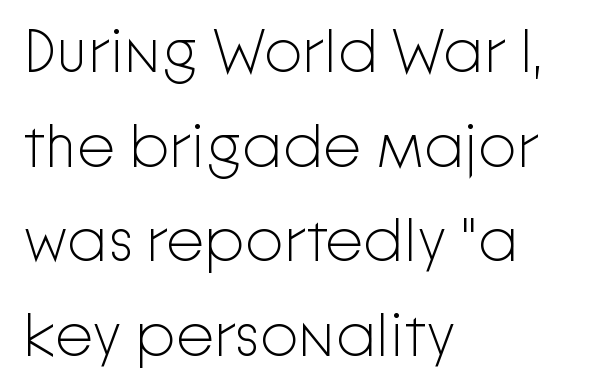
{"serif": "no", "italic": "no", "bold": "no", "weight": "light", "width": "normal", "stroke_contrast": "low", "x_height": "medium", "monospaced": "no", "underline": "no", "align": "left", "line_spacing": "normal", "line_spacing_ratio": 1.55, "letter_spacing": "normal", "letter_spacing_em": 0.0, "glyph_px": 61}
